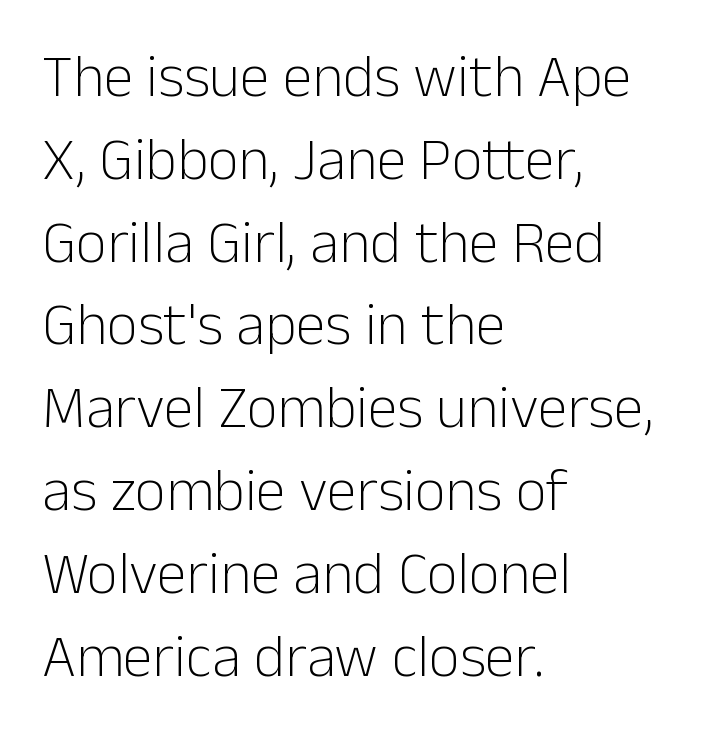
The image shows 60 px light sans-serif type, upright; set left-aligned, normal line spacing (1.38x), normal letter spacing, not underlined; low stroke contrast and a medium x-height.
